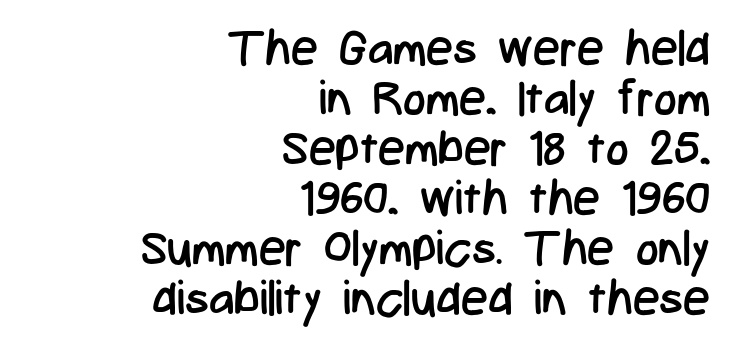
How would I describe the line gaps? Narrow and economical. The strokes carry an ordinary text weight at most. Looks like regular typesetting: each glyph gets only the width it needs. You can tell it's not italic because the verticals are truly vertical.
